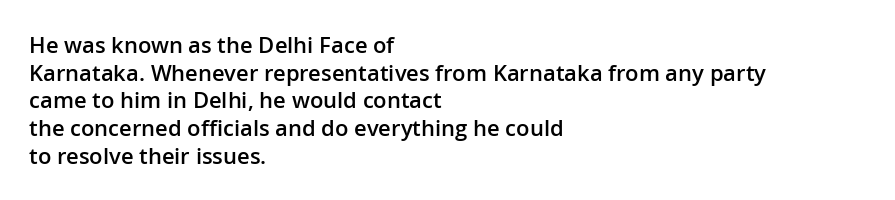
The image shows 22 px text type, upright; set left-aligned, normal line spacing (1.26x), normal letter spacing, not underlined.
